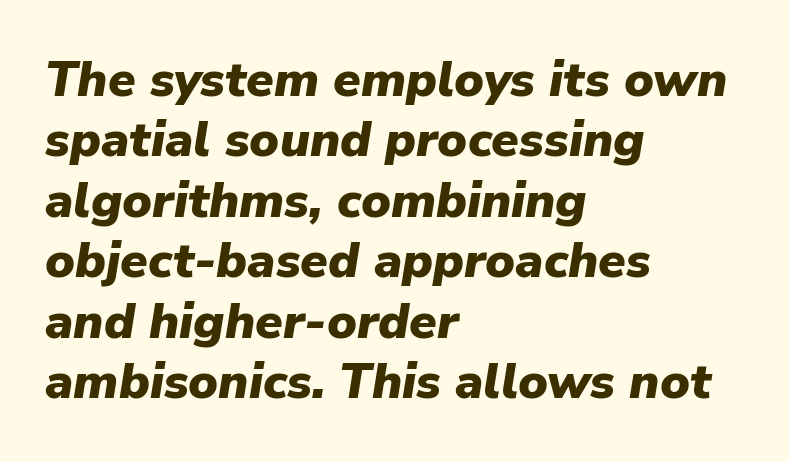
The tracking reads as untouched default to a designer's eye. Is the type bold? Yes — the strokes are clearly thick and heavy. Would a proofreader flag this as italicized? Yes. These lines are set flush left with a ragged right edge.
